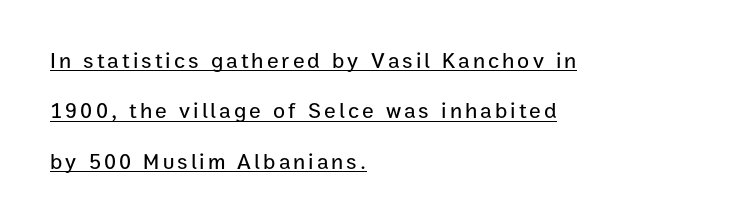
Q: Is the text italic (slanted)? A: No, it is upright.
Q: Is the text underlined? A: Yes.
Q: How is the paragraph aligned? A: Left-aligned.
Q: Is the spacing between lines tight, normal or loose? A: Loose.
